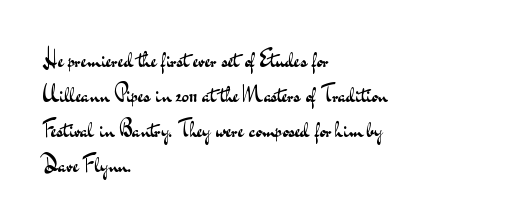
Q: Is the text bold? A: No.
Q: Is the text italic (slanted)? A: Yes.
Q: Is the text underlined? A: No.
Q: How is the paragraph aligned? A: Left-aligned.
Q: Is the spacing between letters normal or unusually wide? A: Normal.
Q: Is the spacing between lines tight, normal or loose? A: Normal.
